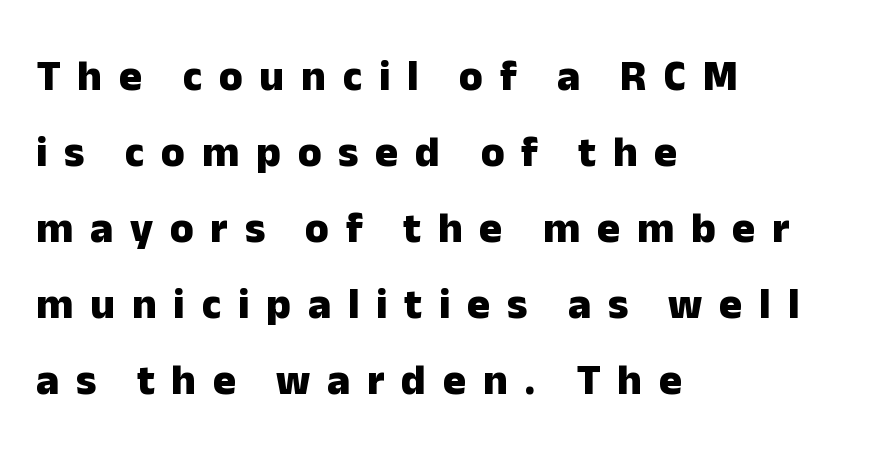
The image shows 43 px heavy sans-serif type, upright; set left-aligned, line spacing 1.77x, unusually wide letter spacing (+0.39 em), not underlined; low stroke contrast and a medium x-height.
